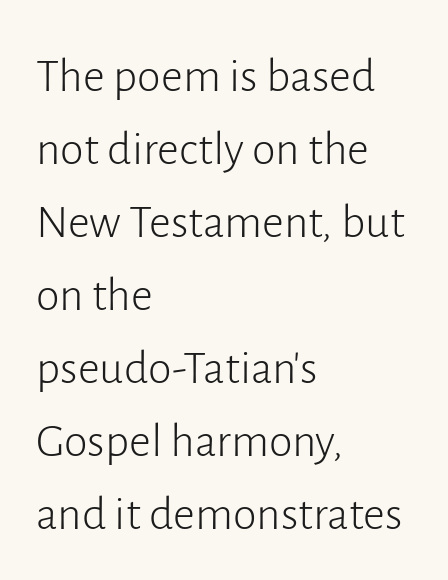
The image shows 48 px light sans-serif type, upright; set left-aligned, normal line spacing (1.52x), normal letter spacing, not underlined; low stroke contrast and a medium x-height.
